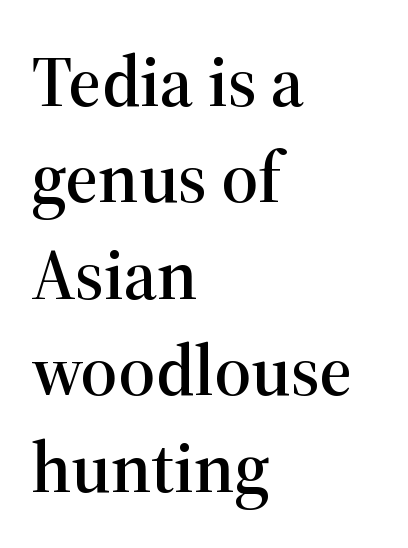
{"serif": "yes", "italic": "no", "width": "normal", "stroke_contrast": "high", "x_height": "medium", "monospaced": "no", "underline": "no", "align": "left", "line_spacing": "normal", "line_spacing_ratio": 1.34, "letter_spacing": "normal", "letter_spacing_em": 0.0, "glyph_px": 72}
